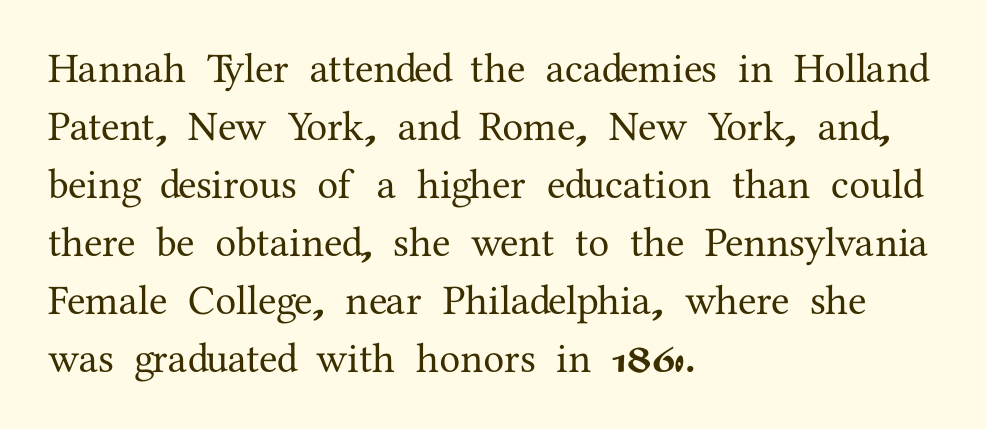
The image shows 42 px serif type, upright; set left-aligned, normal line spacing (1.38x), normal letter spacing, not underlined; medium stroke contrast and a medium x-height.
